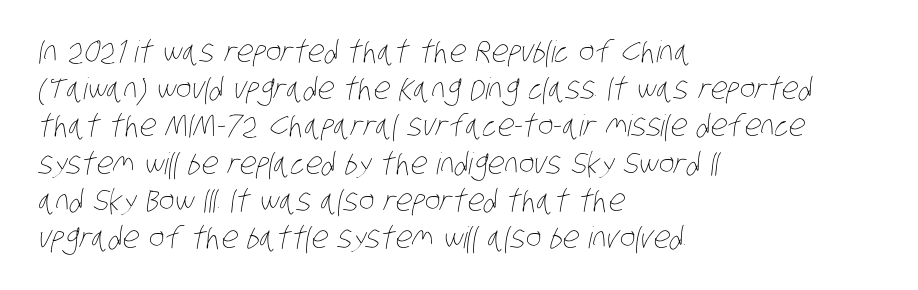
Q: Is the text bold? A: No.
Q: Is the text underlined? A: No.
Q: How is the paragraph aligned? A: Left-aligned.
Q: Is the spacing between letters normal or unusually wide? A: Normal.
Q: Width (condensed, normal, or wide)? A: Condensed.
Q: Stroke contrast? A: Low.
Q: x-height? A: Large.
Q: Monospaced? A: No.
